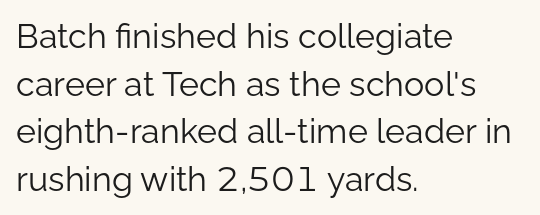
{"serif": "no", "italic": "no", "bold": "no", "weight": "light", "width": "normal", "stroke_contrast": "low", "x_height": "medium", "monospaced": "no", "underline": "no", "align": "left", "line_spacing": "normal", "line_spacing_ratio": 1.4, "letter_spacing": "normal", "letter_spacing_em": 0.0, "glyph_px": 34}
